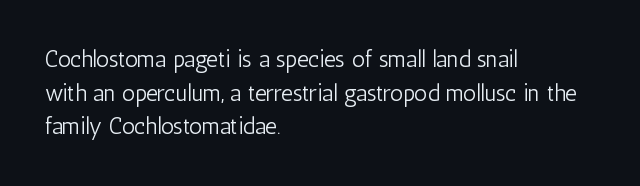
The image shows 23 px text type, upright; set left-aligned, normal line spacing (1.46x), normal letter spacing, not underlined.
